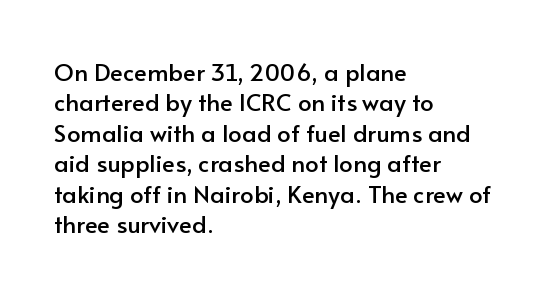
The image shows 24 px text type, upright; set left-aligned, normal line spacing (1.27x), normal letter spacing, not underlined.
